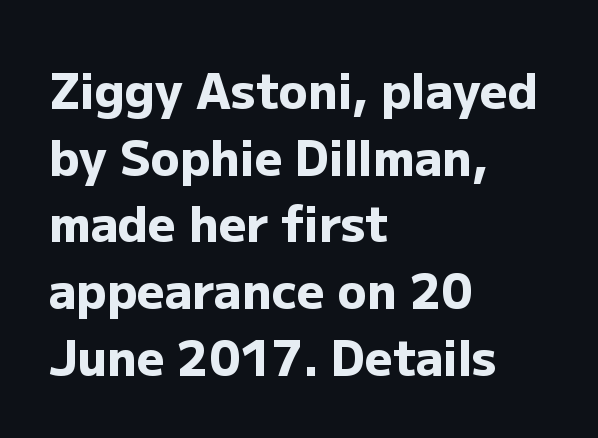
The image shows 48 px heavy sans-serif type, upright; set left-aligned, normal line spacing (1.39x), normal letter spacing, not underlined; low stroke contrast and a medium x-height.
